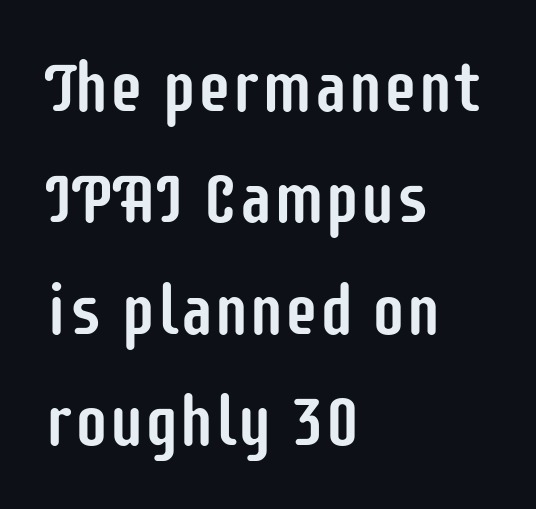
The image shows 70 px condensed sans-serif type, upright; set left-aligned, normal line spacing (1.59x), normal letter spacing, not underlined; low stroke contrast and a large x-height.
